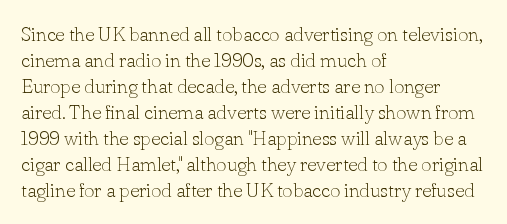
Where is the straight margin? On the left. This sample keeps an unexceptional amount of space between lines. The typesetting does not lean heavy: it is not bold. The gaps between neighbouring characters are ordinary and unremarkable. A clean baseline with only descenders dipping below it.
